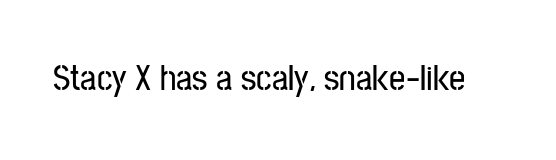
Nothing unusual about the tracking: characters are spaced as the font intends. Ordinary non-slanted type is in use. What kind of face is this? One without serifs — a sans. These lines are rendered in a variable-pitch font.
